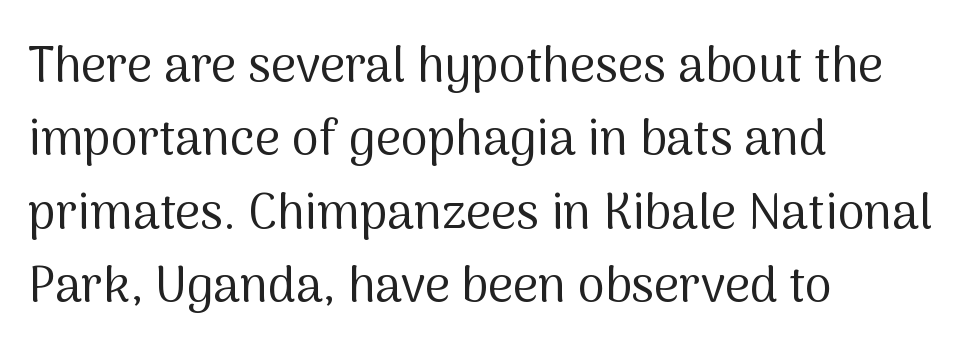
The glyphs in this specimen are sans serif. The space directly below the letters is spotless. You could not count columns in this text — the font is proportionally spaced. Each line starts at the same left margin while the right side varies.
